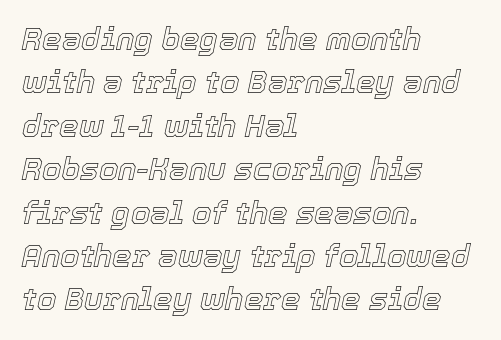
{"italic": "yes", "lean": "right", "slant_degrees": 12, "width": "normal", "x_height": "medium", "monospaced": "no", "underline": "no", "align": "left", "line_spacing": "normal", "line_spacing_ratio": 1.4, "letter_spacing": "normal", "letter_spacing_em": 0.0, "glyph_px": 31}
